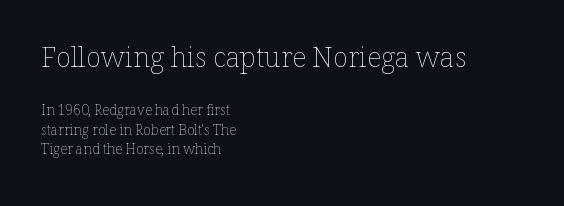
The image shows 28 px thin type, upright; set left-aligned, normal line spacing (1.39x), normal letter spacing, not underlined; the first (top) block is 2.0x larger; low stroke contrast and a medium x-height.
